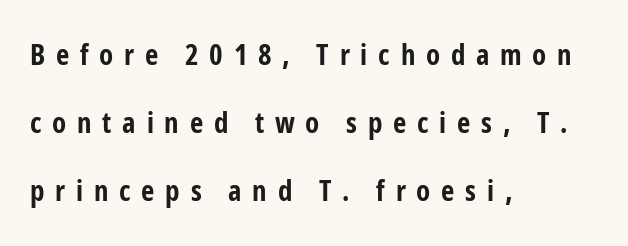
The image shows 29 px bold, condensed sans-serif type, upright; set left-aligned, loose line spacing (2.35x), unusually wide letter spacing (+0.37 em), not underlined; low stroke contrast and a medium x-height.
